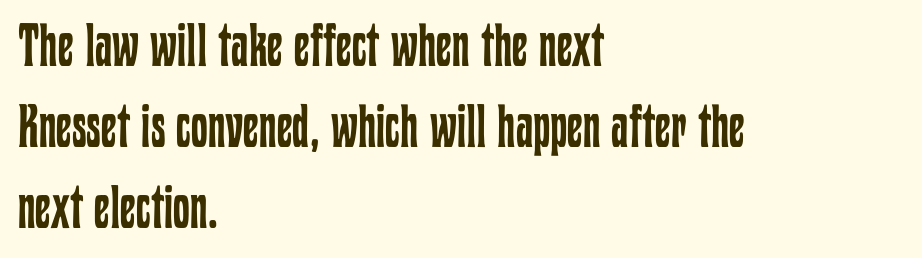
The image shows 60 px regular-weight, condensed type, upright; set left-aligned, normal line spacing (1.35x), normal letter spacing, not underlined; low stroke contrast and a medium x-height.
